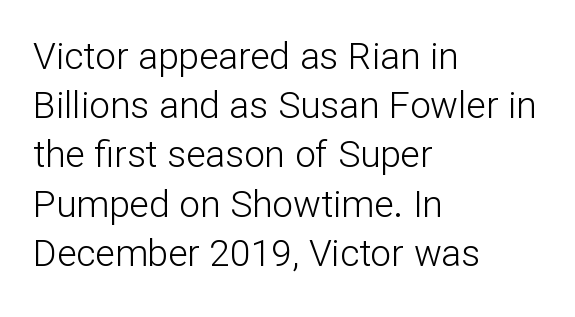
The image shows 37 px light sans-serif type, upright; set left-aligned, normal line spacing (1.33x), normal letter spacing, not underlined; low stroke contrast and a medium x-height.
